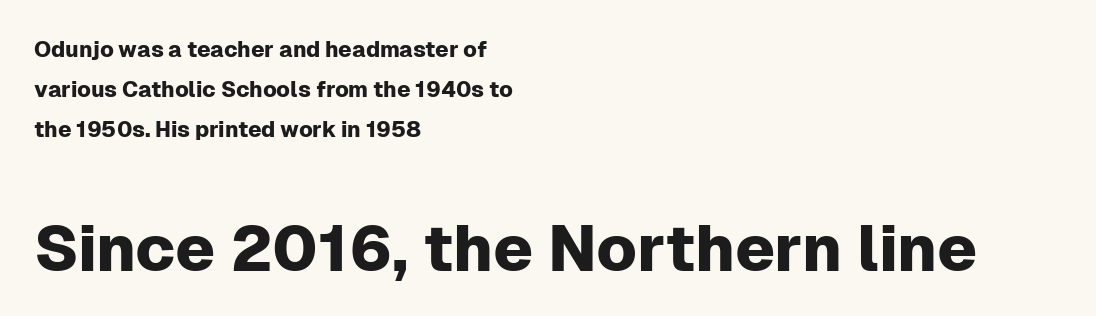
Q: Is the text italic (slanted)? A: No, it is upright.
Q: Is the typeface a serif or a sans-serif typeface? A: Sans-serif.
Q: Is the text underlined? A: No.
Q: How is the paragraph aligned? A: Left-aligned.
Q: Is the spacing between letters normal or unusually wide? A: Normal.
Q: Which block of text is set in a larger size, the first (top) or the second (bottom)? A: The second (bottom) one.
Q: Width (condensed, normal, or wide)? A: Normal.
Q: Stroke contrast? A: Low.
Q: x-height? A: Medium.
Q: Monospaced? A: No.
